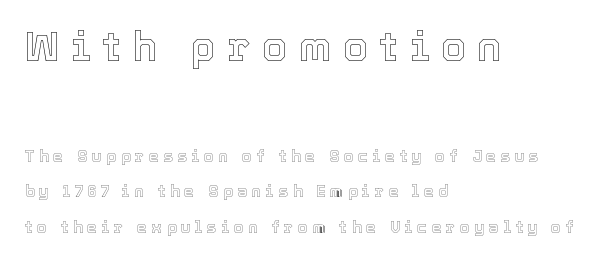
Q: Is the text italic (slanted)? A: No, it is upright.
Q: Is the text underlined? A: No.
Q: How is the paragraph aligned? A: Left-aligned.
Q: Is the spacing between letters normal or unusually wide? A: Unusually wide.
Q: Is the spacing between lines tight, normal or loose? A: Loose.
Q: Which block of text is set in a larger size, the first (top) or the second (bottom)? A: The first (top) one.
Q: Width (condensed, normal, or wide)? A: Normal.
Q: x-height? A: Medium.
Q: Monospaced? A: No.
